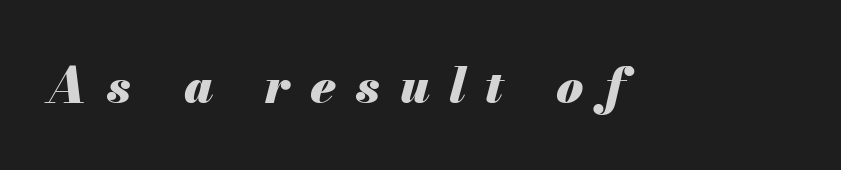
This sample has the flowing, uneven cadence of proportional lettering. Between one letter and the next there's a generous, obvious gap. Designer's note — italics engaged. Weight: bold. The strip under each line holds only bare page.
